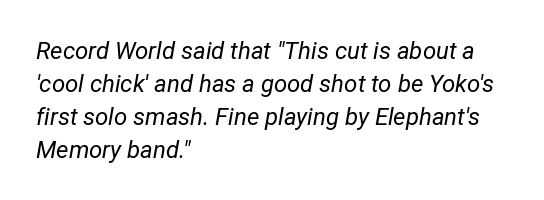
Students, observe: this is what conventionally led text looks like. A light-to-regular cut is what we see here. Left-aligned paragraph, ragged on the right. The passage shown leans; its letterforms are oblique. Here the glyphs are tracked normally, forming tight word shapes.
